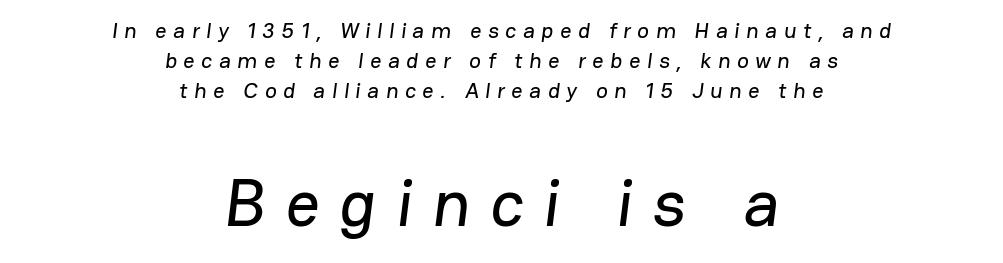
Which margin do the lines hug? Neither — every line sits in the middle. One glance says typical: line gaps are just what's usual. Anything drawn beneath the words? Only blank space. These two chunks differ in scale, with the bottom chunk taking the larger measure.
